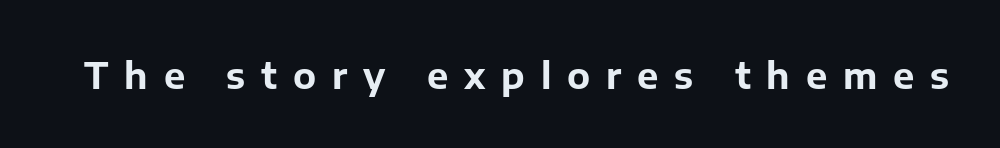
{"serif": "no", "italic": "no", "bold": "yes", "weight": "bold", "width": "normal", "stroke_contrast": "low", "x_height": "medium", "monospaced": "no", "underline": "no", "letter_spacing": "wide", "letter_spacing_em": 0.44, "glyph_px": 36}
